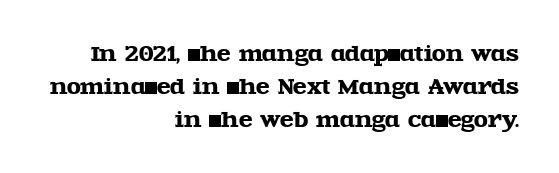
The image shows 20 px text type, upright; set right-aligned, normal line spacing (1.65x), normal letter spacing, not underlined.
